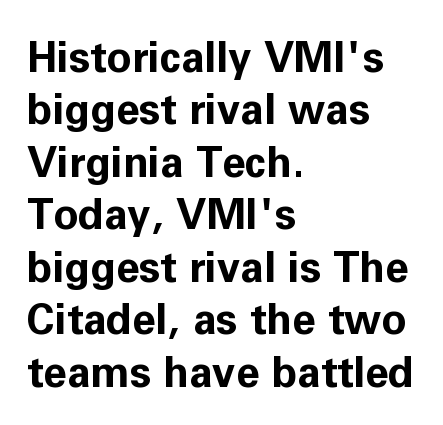
Q: Is the text bold? A: Yes.
Q: Is the text italic (slanted)? A: No, it is upright.
Q: Is the typeface a serif or a sans-serif typeface? A: Sans-serif.
Q: Is the text underlined? A: No.
Q: How is the paragraph aligned? A: Left-aligned.
Q: Is the spacing between letters normal or unusually wide? A: Normal.
Q: Is the spacing between lines tight, normal or loose? A: Normal.
Q: Width (condensed, normal, or wide)? A: Normal.
Q: Stroke contrast? A: Low.
Q: x-height? A: Medium.
Q: Monospaced? A: No.
